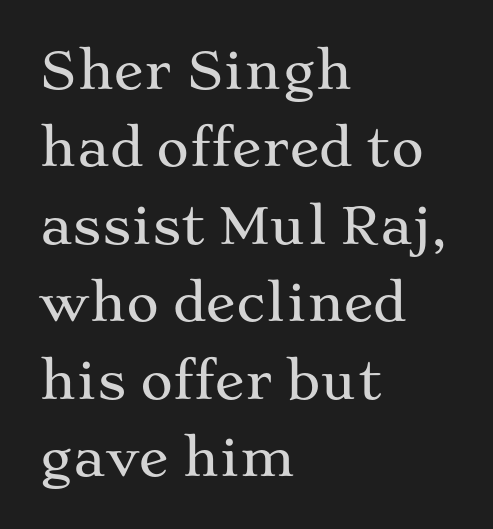
{"serif": "yes", "italic": "no", "width": "wide", "stroke_contrast": "medium", "x_height": "medium", "monospaced": "no", "underline": "no", "align": "left", "line_spacing": "normal", "line_spacing_ratio": 1.55, "letter_spacing": "normal", "letter_spacing_em": 0.0, "glyph_px": 50}
